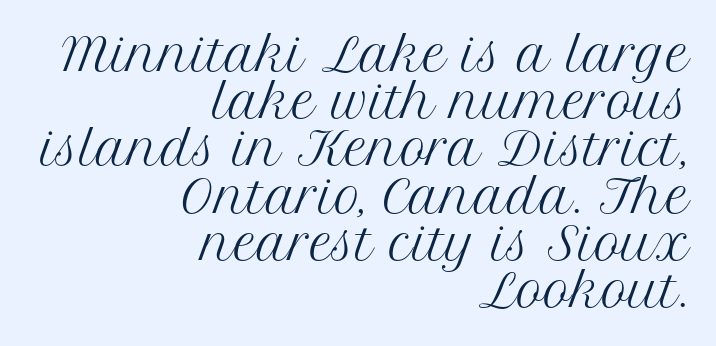
Q: Is the text bold? A: No.
Q: Is the text italic (slanted)? A: Yes.
Q: Is the typeface a serif or a sans-serif typeface? A: Serif.
Q: Is the text underlined? A: No.
Q: How is the paragraph aligned? A: Right-aligned.
Q: Is the spacing between letters normal or unusually wide? A: Normal.
Q: Is the spacing between lines tight, normal or loose? A: Tight.
Q: Width (condensed, normal, or wide)? A: Normal.
Q: Stroke contrast? A: Medium.
Q: x-height? A: Medium.
Q: Monospaced? A: No.
